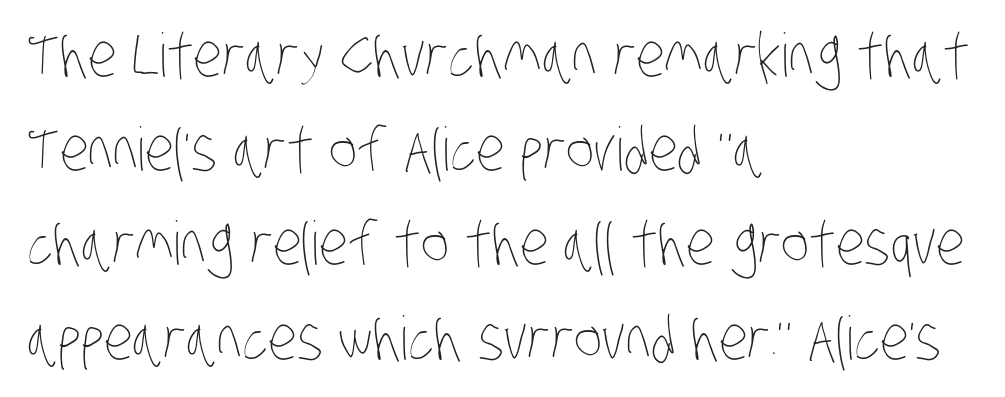
Q: Is the text bold? A: No.
Q: Is the text underlined? A: No.
Q: How is the paragraph aligned? A: Left-aligned.
Q: Is the spacing between letters normal or unusually wide? A: Normal.
Q: Is the spacing between lines tight, normal or loose? A: Normal.
Q: Width (condensed, normal, or wide)? A: Condensed.
Q: Stroke contrast? A: Low.
Q: x-height? A: Large.
Q: Monospaced? A: No.
